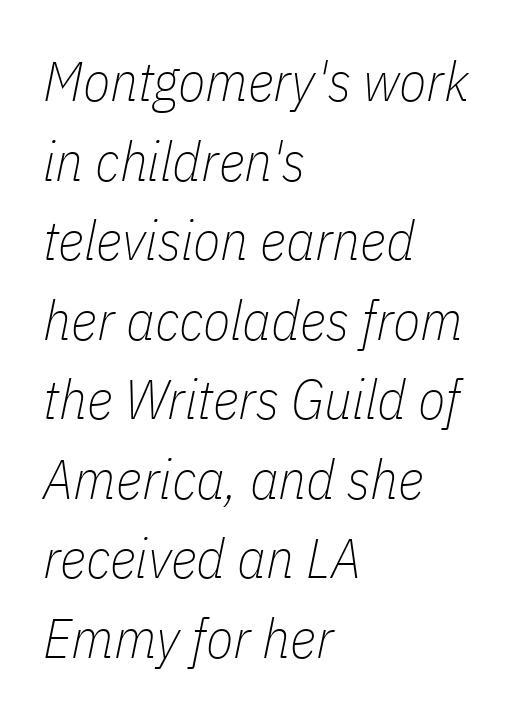
The tracking reads as untouched default to a designer's eye. Weight: not bold — regular or lighter. These lines are rendered in a variable-pitch font. The passage shown leans; its letterforms are oblique. The rendering uses a moderate line-height, typical for paragraphs.
